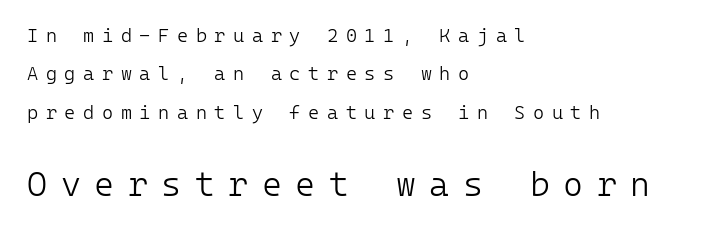
The image shows 34 px light sans-serif type, upright, monospaced; set left-aligned, loose line spacing (2.02x), unusually wide letter spacing (+0.4 em), not underlined; the second (bottom) block is 1.79x larger; low stroke contrast and a medium x-height.
